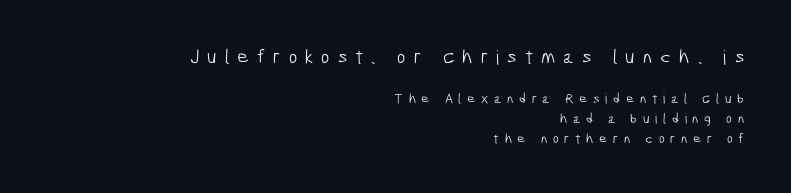
The image shows 20 px text type; set right-aligned, normal line spacing (1.41x), unusually wide letter spacing (+0.4 em), not underlined; the first (top) block is 1.43x larger.
